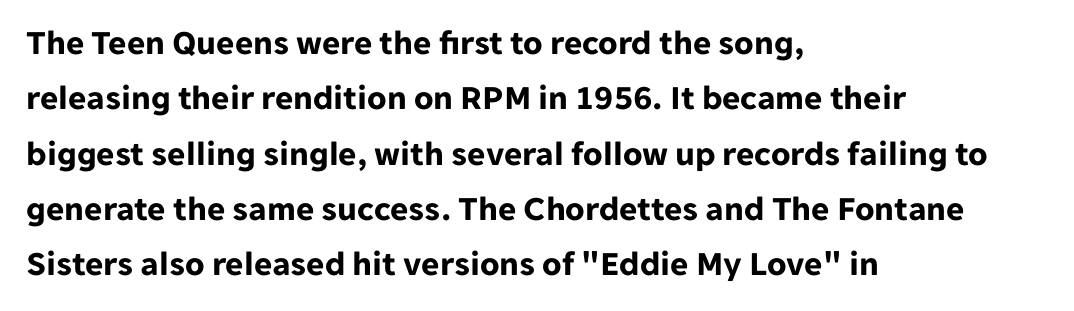
The image shows 35 px bold sans-serif type, upright; set left-aligned, normal line spacing (1.58x), normal letter spacing, not underlined; low stroke contrast and a medium x-height.
